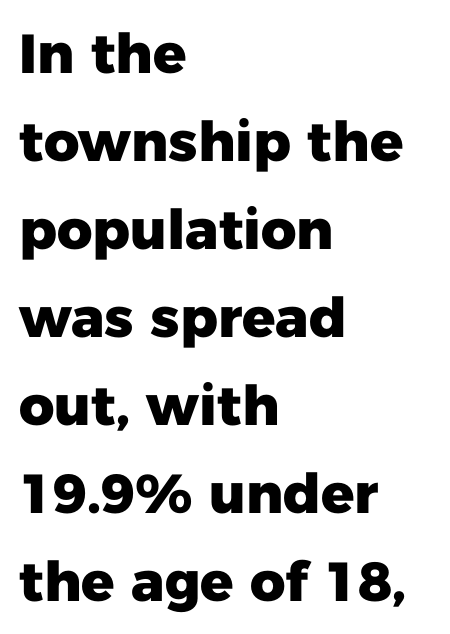
{"serif": "no", "italic": "no", "bold": "yes", "weight": "heavy", "width": "normal", "stroke_contrast": "low", "x_height": "medium", "monospaced": "no", "underline": "no", "align": "left", "line_spacing": "normal", "line_spacing_ratio": 1.6, "letter_spacing": "normal", "letter_spacing_em": 0.0, "glyph_px": 55}
